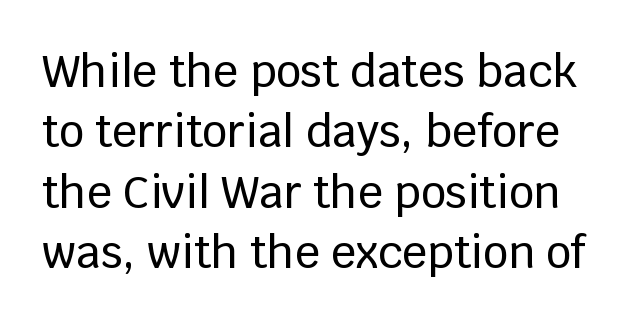
The image shows 44 px sans-serif type, upright; set normal line spacing (1.37x), normal letter spacing, not underlined; low stroke contrast and a large x-height.
